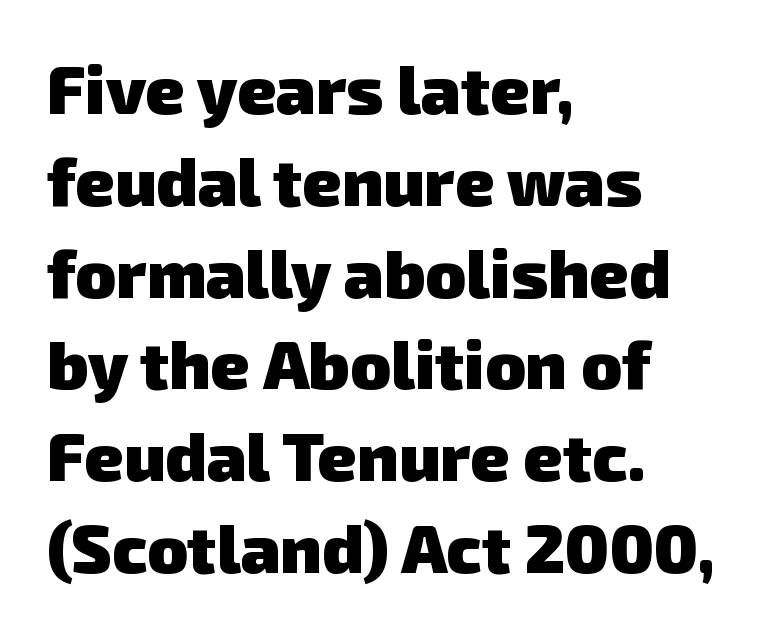
Q: Is the text bold? A: Yes.
Q: Is the typeface a serif or a sans-serif typeface? A: Sans-serif.
Q: Is the text underlined? A: No.
Q: How is the paragraph aligned? A: Left-aligned.
Q: Is the spacing between letters normal or unusually wide? A: Normal.
Q: Is the spacing between lines tight, normal or loose? A: Normal.
Q: Width (condensed, normal, or wide)? A: Normal.
Q: Stroke contrast? A: Low.
Q: x-height? A: Medium.
Q: Monospaced? A: No.
